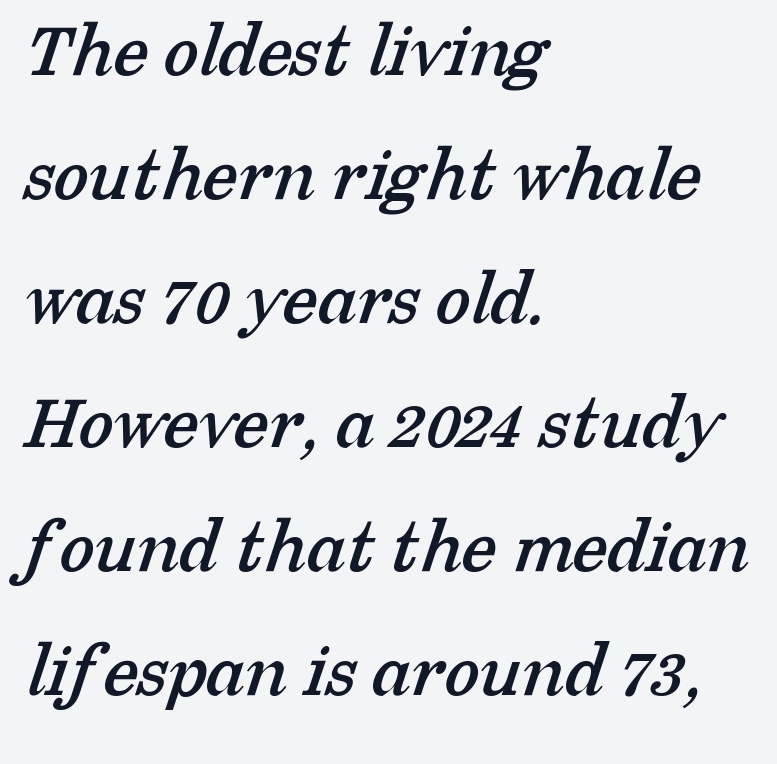
Q: Is the typeface a serif or a sans-serif typeface? A: Serif.
Q: Is the text underlined? A: No.
Q: How is the paragraph aligned? A: Left-aligned.
Q: Is the spacing between letters normal or unusually wide? A: Normal.
Q: Is the spacing between lines tight, normal or loose? A: Normal.
Q: Width (condensed, normal, or wide)? A: Normal.
Q: Stroke contrast? A: Low.
Q: x-height? A: Medium.
Q: Monospaced? A: No.
